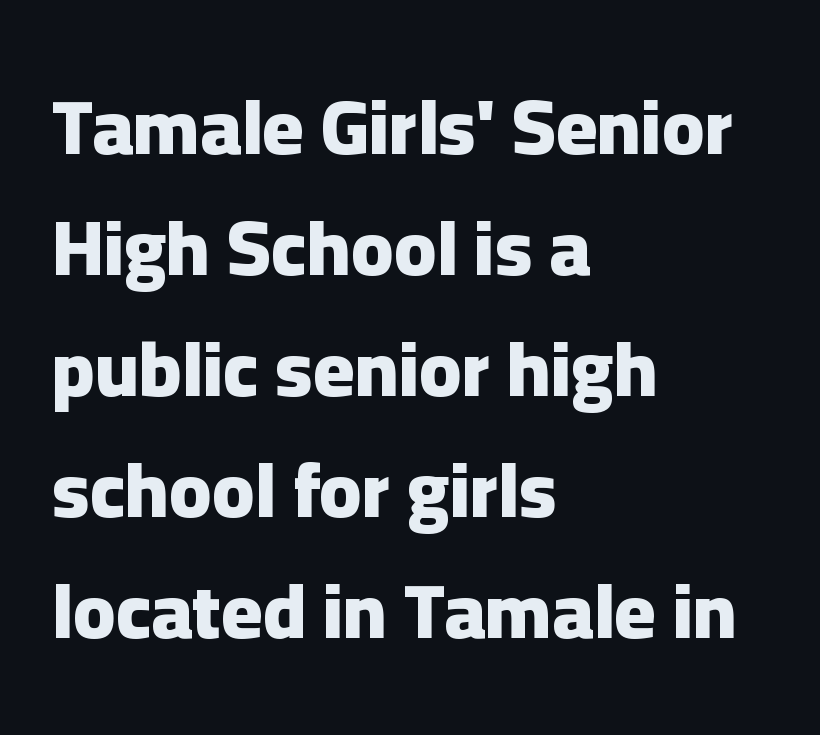
The image shows 78 px heavy sans-serif type, upright; set left-aligned, normal line spacing (1.55x), normal letter spacing, not underlined; low stroke contrast and a medium x-height.
